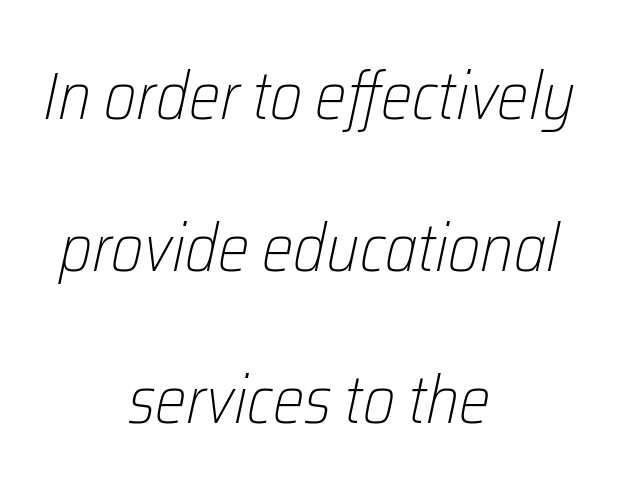
The image shows 67 px light, condensed type, italic (leaning right); set centered, loose line spacing (2.27x), normal letter spacing, not underlined; low stroke contrast and a medium x-height.
